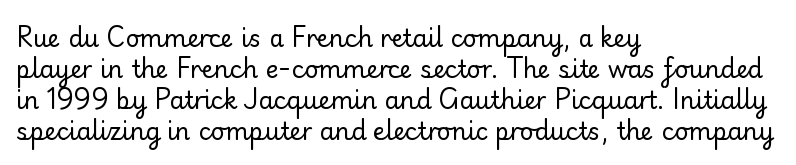
{"italic": "no", "bold": "no", "underline": "no", "align": "left", "line_spacing": "normal", "line_spacing_ratio": 1.29, "letter_spacing": "normal", "letter_spacing_em": 0.0, "glyph_px": 24}
